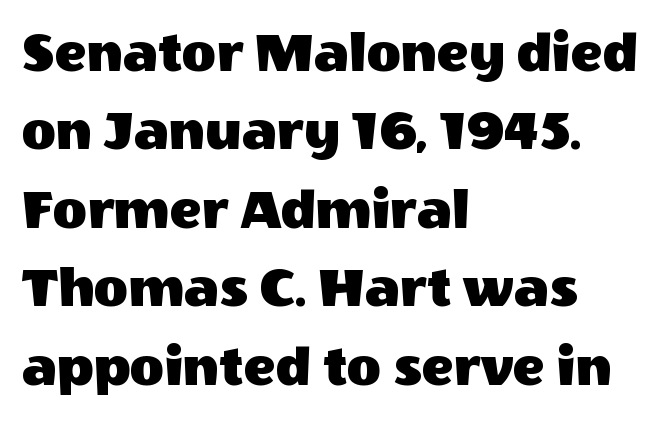
Reading down the column, the eye jumps a familiar distance to each next line. Look at the tracking — it's just the regular setting, nothing added. The passage is arranged the way most books set body copy — flush left. The text was rendered using a sans face with plain stroke endings.
